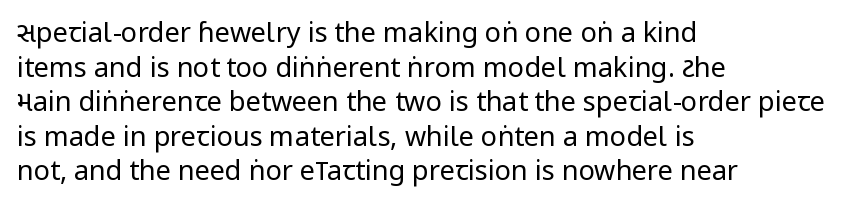
{"italic": "no", "bold": "no", "underline": "no", "align": "left", "line_spacing": "normal", "line_spacing_ratio": 1.28, "letter_spacing": "normal", "letter_spacing_em": 0.0, "glyph_px": 27}
